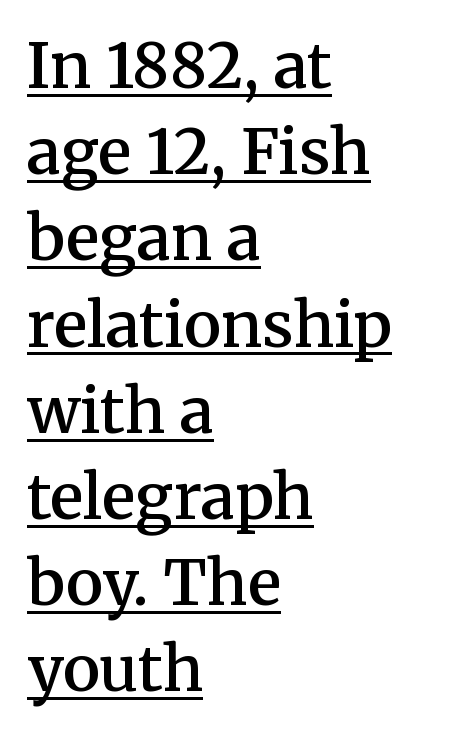
Notice how the stems are strictly vertical — no italics here. Tracking here is standard; glyphs follow each other at the usual distance. These lines are rendered in a variable-pitch font. Students, observe the line beneath the letters — that is underlining. This rendering uses left alignment, leaving the right contour irregular. The characters display serif detailing at their extremities.
